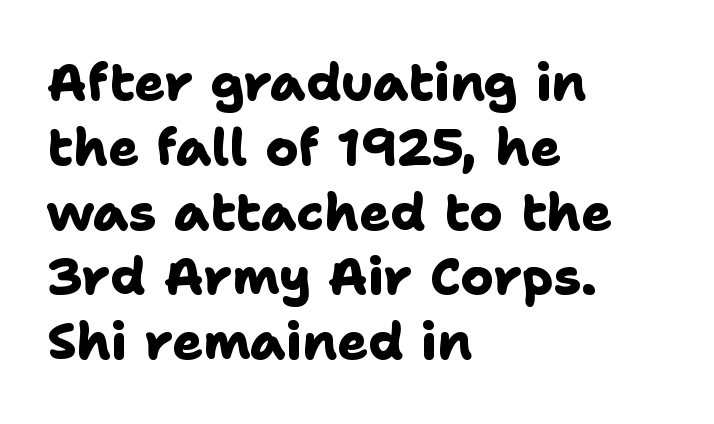
Q: Is the text bold? A: Yes.
Q: Is the typeface a serif or a sans-serif typeface? A: Sans-serif.
Q: Is the text underlined? A: No.
Q: How is the paragraph aligned? A: Left-aligned.
Q: Is the spacing between letters normal or unusually wide? A: Normal.
Q: Is the spacing between lines tight, normal or loose? A: Normal.
Q: Width (condensed, normal, or wide)? A: Normal.
Q: Stroke contrast? A: Low.
Q: x-height? A: Medium.
Q: Monospaced? A: No.
